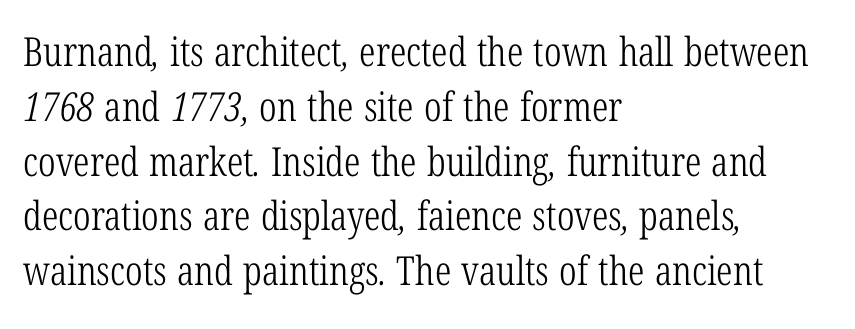
Q: Is the text bold? A: No.
Q: Is the typeface a serif or a sans-serif typeface? A: Serif.
Q: Is the text underlined? A: No.
Q: How is the paragraph aligned? A: Left-aligned.
Q: Is the spacing between letters normal or unusually wide? A: Normal.
Q: Is the spacing between lines tight, normal or loose? A: Normal.
Q: Width (condensed, normal, or wide)? A: Condensed.
Q: Stroke contrast? A: Low.
Q: x-height? A: Medium.
Q: Monospaced? A: No.
